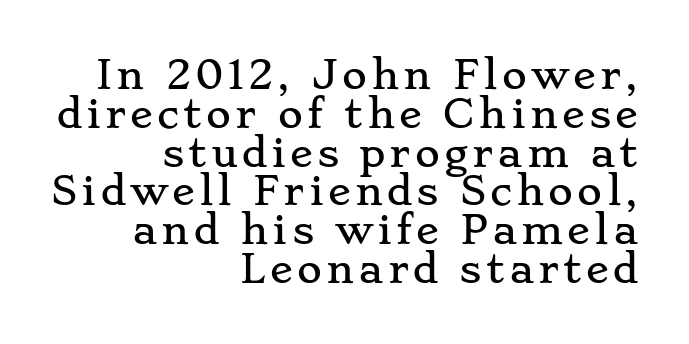
Think of a printed novel: that variable character pitch is what you see here. The typesetter chose a ragged-left arrangement here. Words float on clear page, feet unadorned. Very little white space separates one row of letters from the next.
